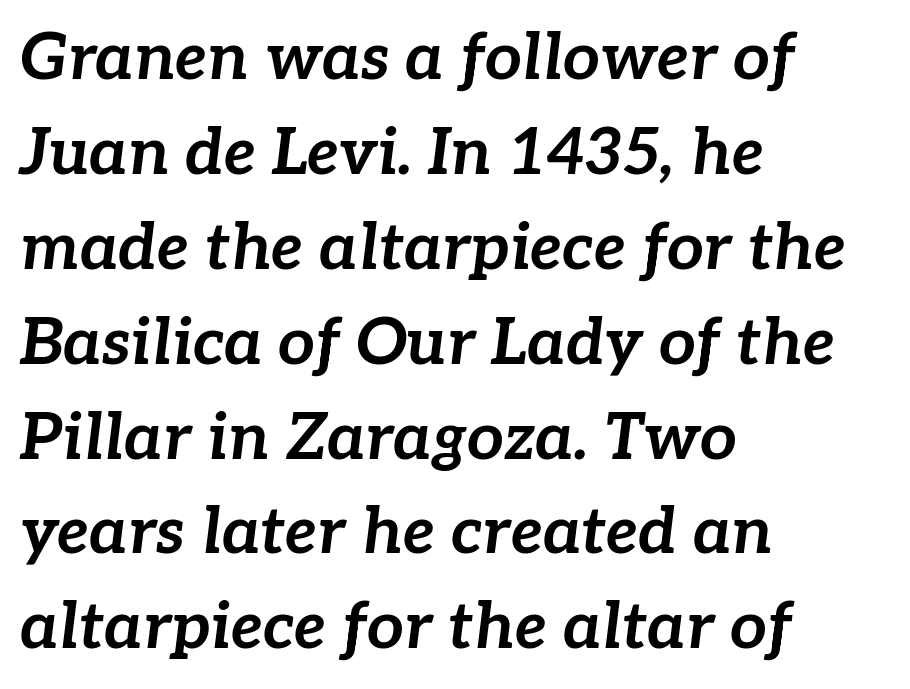
{"italic": "yes", "lean": "right", "slant_degrees": 7, "bold": "yes", "weight": "bold", "width": "normal", "stroke_contrast": "low", "x_height": "medium", "monospaced": "no", "underline": "no", "align": "left", "line_spacing": "normal", "line_spacing_ratio": 1.46, "letter_spacing": "normal", "letter_spacing_em": 0.0, "glyph_px": 65}
